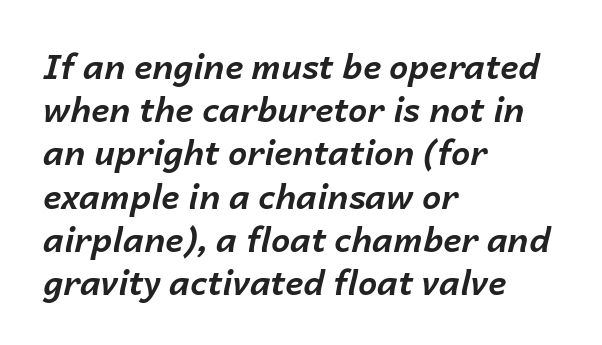
Caption: bold face, heavy strokes. Normally led — the rows are evenly, conventionally spaced. Has an underline been added? It has not. A typesetter would call this zero additional tracking. Notice how the passage keeps a crisp vertical edge on the left only. The letters are slanted; this is an italic face.
